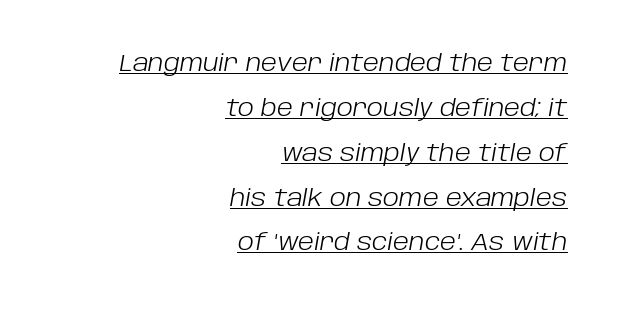
Q: Is the text bold? A: No.
Q: Is the text italic (slanted)? A: Yes, it leans right by about 10 degrees.
Q: Is the text underlined? A: Yes.
Q: How is the paragraph aligned? A: Right-aligned.
Q: Is the spacing between letters normal or unusually wide? A: Normal.
Q: Is the spacing between lines tight, normal or loose? A: Loose.
